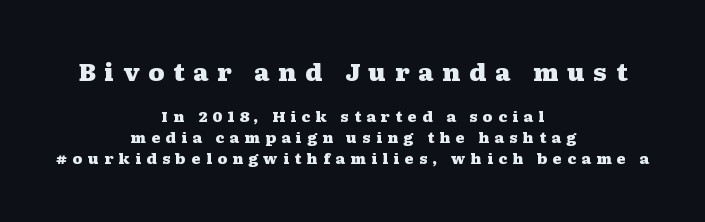
The image shows 23 px bold type, upright; set centered, normal line spacing (1.48x), unusually wide letter spacing (+0.37 em), not underlined; the first (top) block is 1.64x larger.
